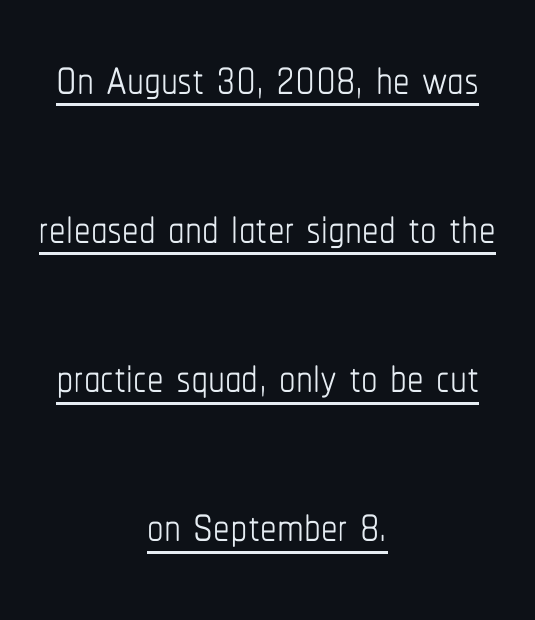
Looks like regular typesetting: each glyph gets only the width it needs. Nothing heavy about these letters — not bold at all. What decoration does the sample have? An underline. Short and long lines alike share a common midpoint. Each new line begins a long way beneath the previous one.
